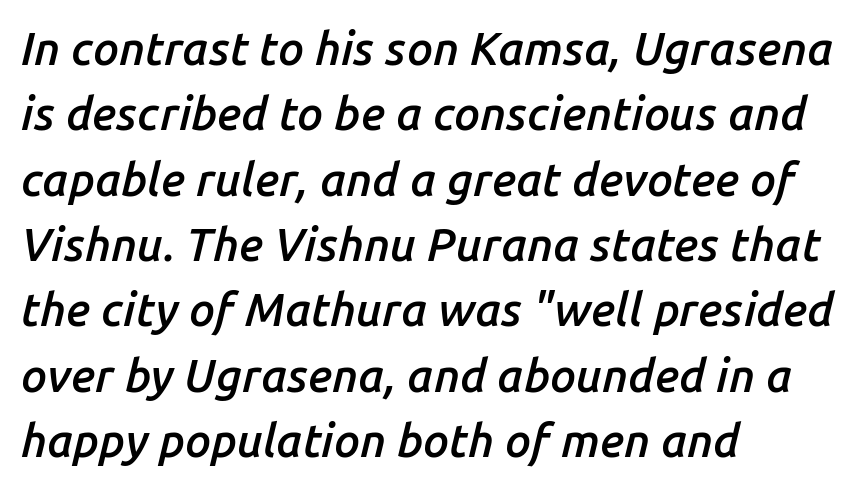
{"italic": "yes", "lean": "right", "slant_degrees": 14, "bold": "semi", "weight": "semibold", "width": "normal", "stroke_contrast": "low", "x_height": "medium", "monospaced": "no", "underline": "no", "align": "left", "line_spacing": "normal", "line_spacing_ratio": 1.42, "letter_spacing": "normal", "letter_spacing_em": 0.0, "glyph_px": 46}
